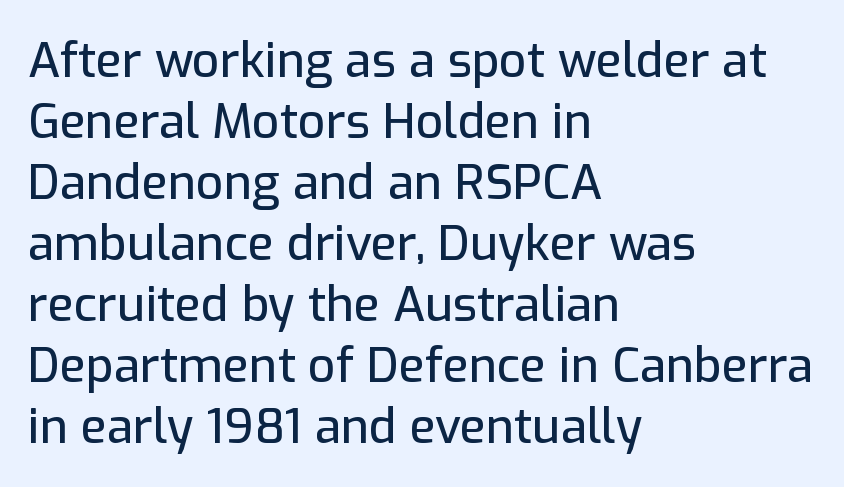
A roman cut, with each character standing at attention. Proportional: the letters do not fall into vertical columns. The space directly below the letters is spotless. This is sans-serif lettering, the kind often seen on screens and signage.
